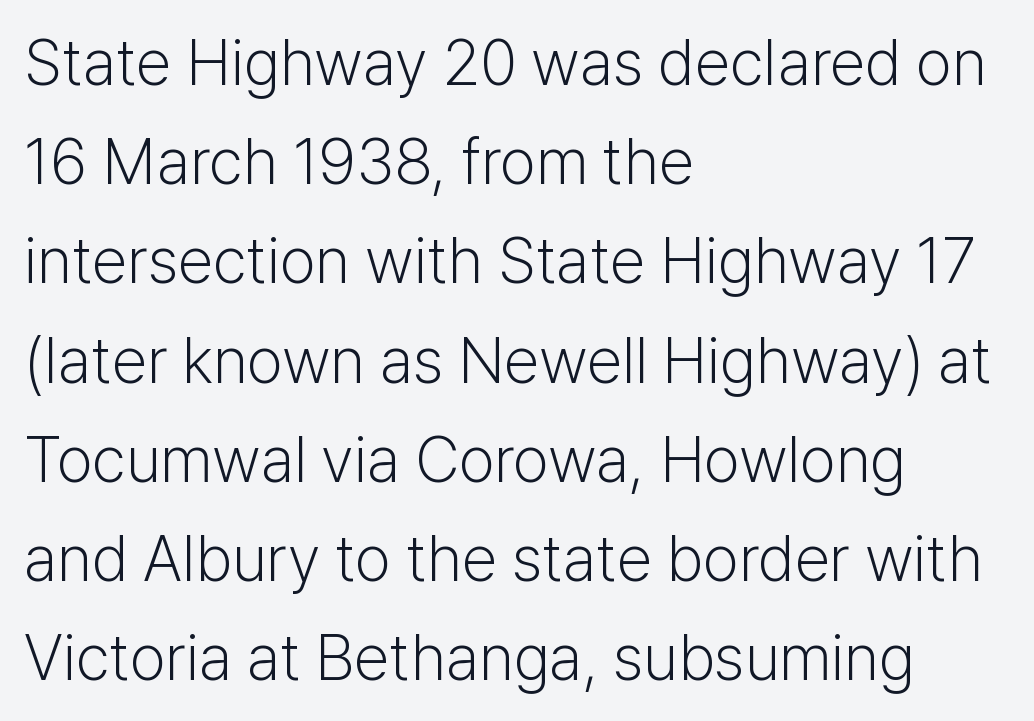
Letters have the restrained weight of plain body copy at most. Caption: standard tracking, unaltered. Underline: absent. Grotesque or geometric, the face here clearly has no serifs. Each letter keeps its own natural width here, so spacing adapts to shape.
